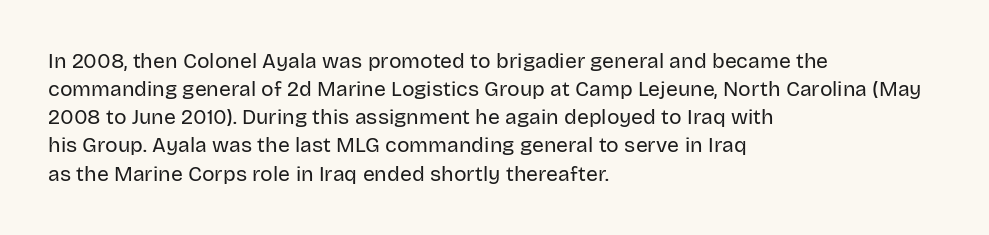
{"italic": "no", "bold": "no", "underline": "no", "align": "left", "line_spacing": "normal", "line_spacing_ratio": 1.34, "letter_spacing": "normal", "letter_spacing_em": 0.0, "glyph_px": 21}
